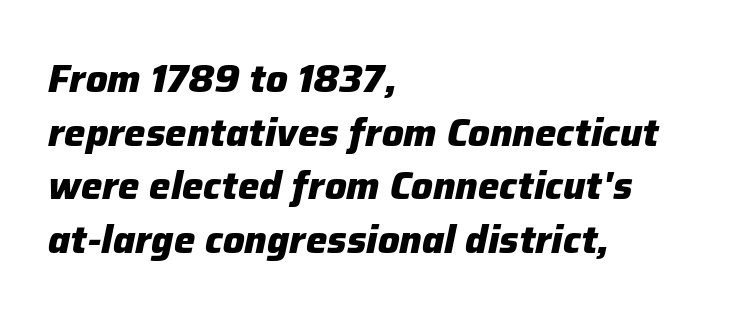
Q: Is the text bold? A: Yes.
Q: Is the text italic (slanted)? A: Yes, it leans right by about 12 degrees.
Q: Is the text underlined? A: No.
Q: How is the paragraph aligned? A: Left-aligned.
Q: Is the spacing between letters normal or unusually wide? A: Normal.
Q: Is the spacing between lines tight, normal or loose? A: Normal.
Q: Width (condensed, normal, or wide)? A: Normal.
Q: Stroke contrast? A: Low.
Q: x-height? A: Medium.
Q: Monospaced? A: No.
